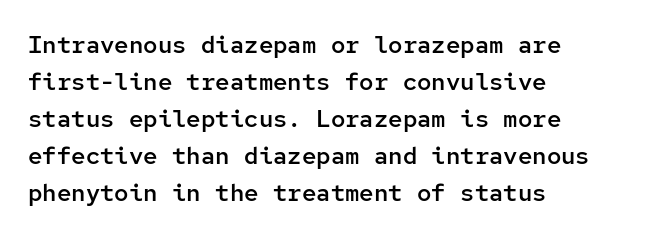
Leading matches the norm, producing a regular column. This is roman type, the default non-slanted kind. Students, note that the glyphs here touch the page at normal intervals. Anything drawn beneath the words? Only blank space.
